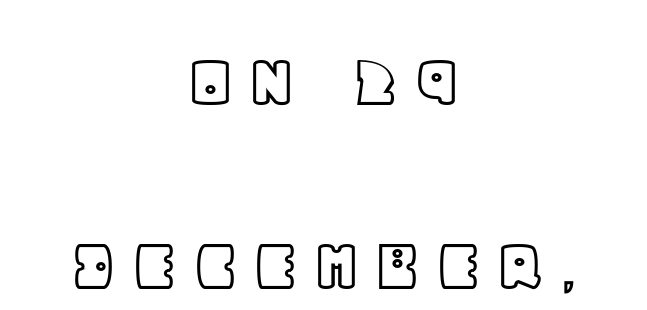
{"italic": "no", "width": "normal", "x_height": "large", "monospaced": "no", "underline": "no", "align": "center", "line_spacing": "loose", "line_spacing_ratio": 2.33, "glyph_px": 79}
